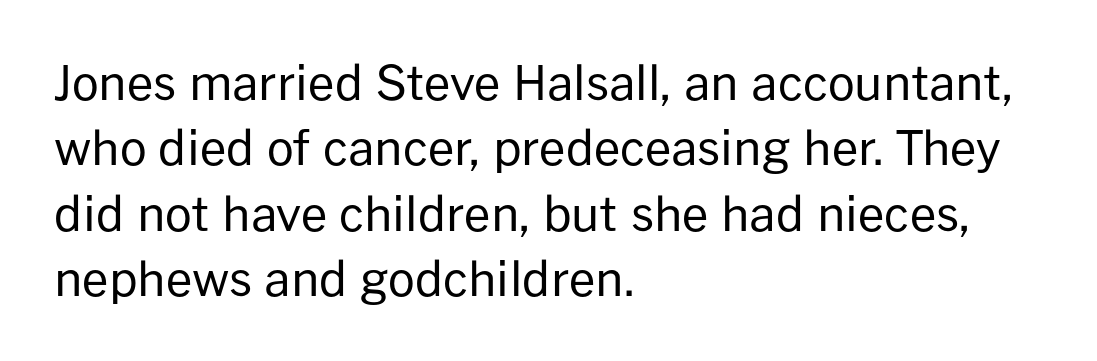
{"serif": "no", "italic": "no", "bold": "no", "weight": "regular", "width": "normal", "stroke_contrast": "low", "x_height": "medium", "monospaced": "no", "underline": "no", "align": "left", "line_spacing": "normal", "line_spacing_ratio": 1.39, "letter_spacing": "normal", "letter_spacing_em": 0.0, "glyph_px": 47}
